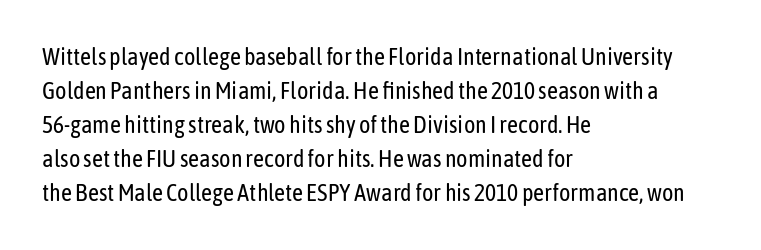
Q: Is the text bold? A: No.
Q: Is the text italic (slanted)? A: No, it is upright.
Q: Is the text underlined? A: No.
Q: How is the paragraph aligned? A: Left-aligned.
Q: Is the spacing between letters normal or unusually wide? A: Normal.
Q: Is the spacing between lines tight, normal or loose? A: Normal.
